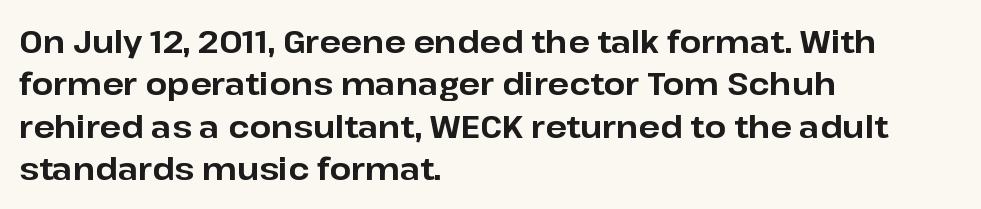
The setting favours the left margin, as ordinary paragraphs usually do. Reading down the column, the eye jumps a familiar distance to each next line. Each letter keeps its own natural width here, so spacing adapts to shape. The lettering stays uniformly vertical, giving the passage a roman look.
